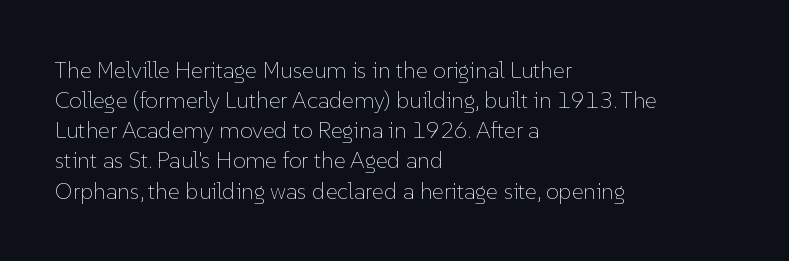
Q: Is the text bold? A: No.
Q: Is the text italic (slanted)? A: No, it is upright.
Q: Is the text underlined? A: No.
Q: How is the paragraph aligned? A: Left-aligned.
Q: Is the spacing between letters normal or unusually wide? A: Normal.
Q: Is the spacing between lines tight, normal or loose? A: Normal.
